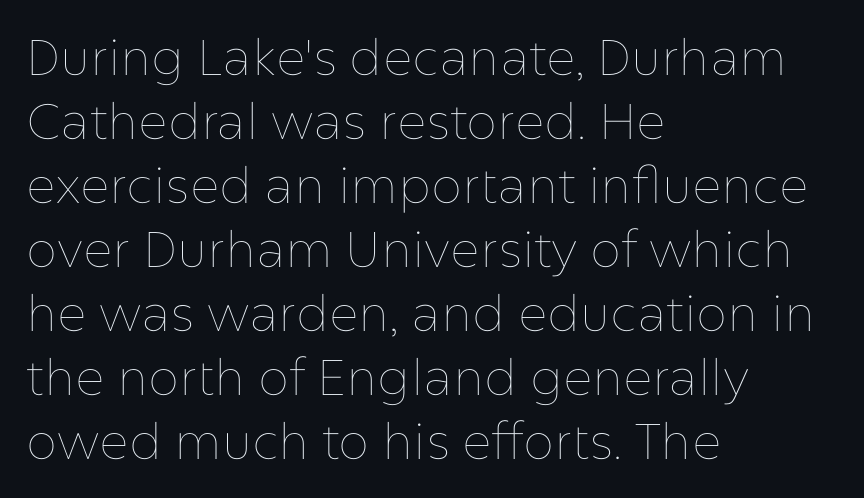
{"italic": "no", "bold": "no", "weight": "thin", "width": "normal", "stroke_contrast": "low", "x_height": "medium", "monospaced": "no", "underline": "no", "align": "left", "line_spacing": "normal", "line_spacing_ratio": 1.28, "letter_spacing": "normal", "letter_spacing_em": 0.0, "glyph_px": 50}
